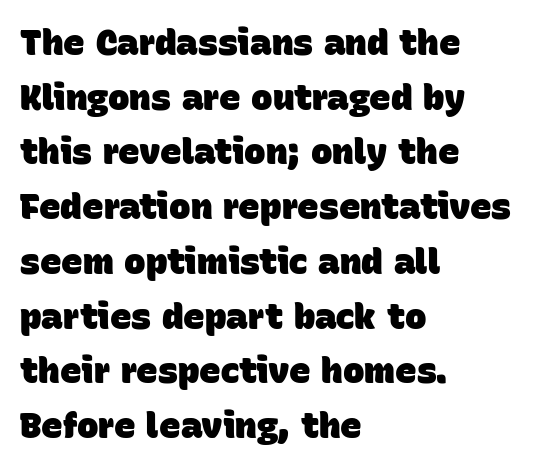
The image shows 36 px heavy sans-serif type; set left-aligned, normal line spacing (1.52x), normal letter spacing, not underlined; low stroke contrast and a large x-height.
